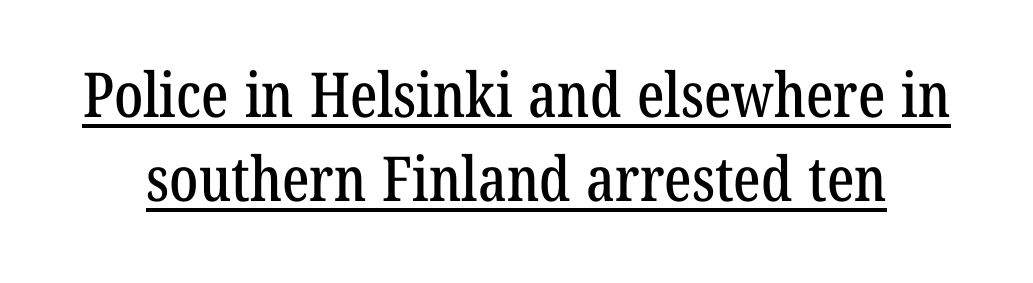
Think of a printed novel: that variable character pitch is what you see here. Font category for this specimen: serif. Spacing between characters is what you'd get straight out of the box. Interline gaps are of average width in this sample. Underlined type.
